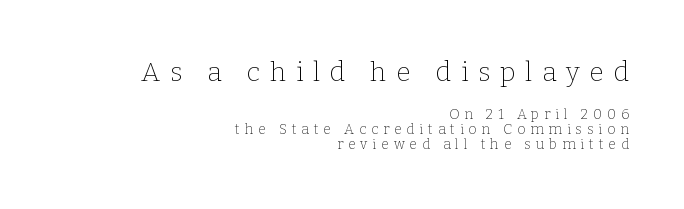
Q: Is the text bold? A: No.
Q: Is the text italic (slanted)? A: No, it is upright.
Q: Is the text underlined? A: No.
Q: How is the paragraph aligned? A: Right-aligned.
Q: Is the spacing between letters normal or unusually wide? A: Unusually wide.
Q: Is the spacing between lines tight, normal or loose? A: Tight.
Q: Which block of text is set in a larger size, the first (top) or the second (bottom)? A: The first (top) one.
